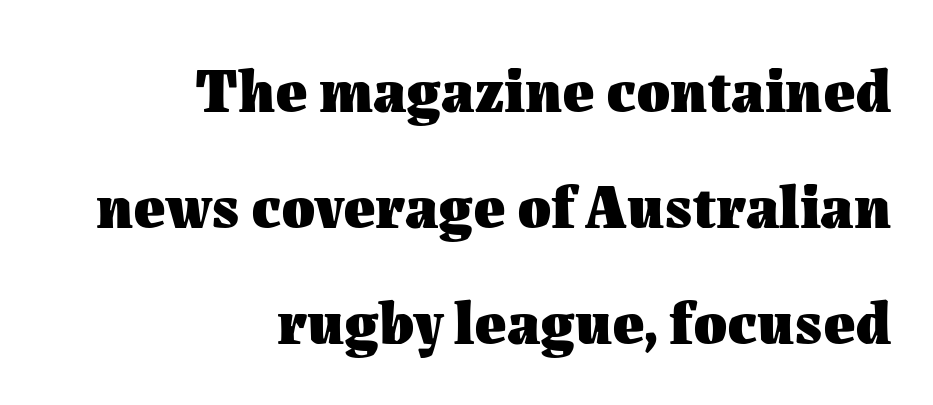
Baseline-to-baseline distance is far greater than the letter height. The typesetting leans heavy: a genuine bold. Every character sits straight up, as roman type does. A student would call this right alignment; a typographer would say flush right, rag left. Plain, unruled lines of type.
